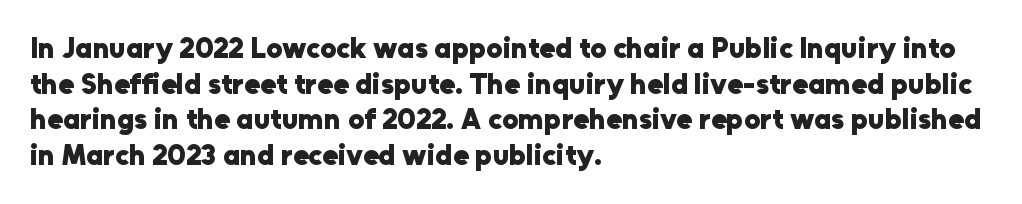
{"serif": "no", "italic": "no", "bold": "yes", "weight": "heavy", "width": "normal", "stroke_contrast": "low", "x_height": "medium", "monospaced": "no", "underline": "no", "align": "left", "line_spacing_ratio": 1.23, "letter_spacing": "normal", "letter_spacing_em": 0.0, "glyph_px": 29}
